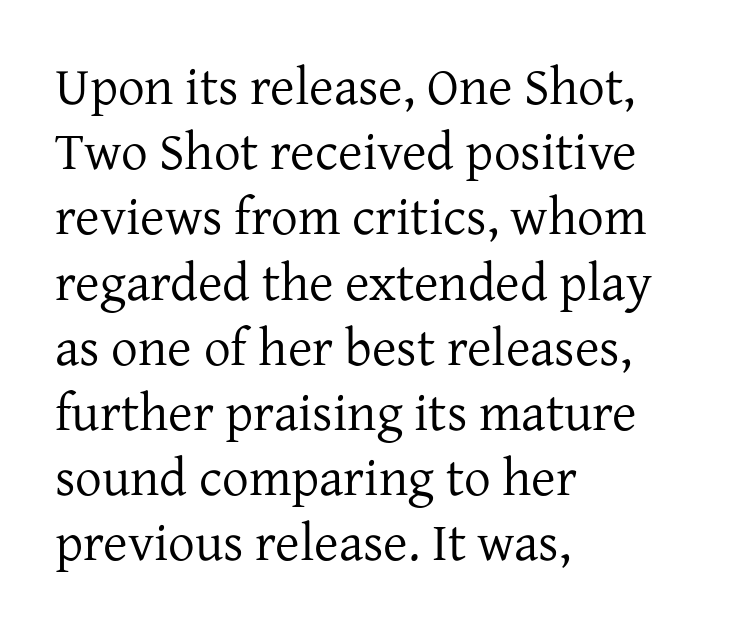
Q: Is the text bold? A: No.
Q: Is the text italic (slanted)? A: No, it is upright.
Q: Is the typeface a serif or a sans-serif typeface? A: Serif.
Q: Is the text underlined? A: No.
Q: How is the paragraph aligned? A: Left-aligned.
Q: Is the spacing between letters normal or unusually wide? A: Normal.
Q: Width (condensed, normal, or wide)? A: Normal.
Q: Stroke contrast? A: Low.
Q: x-height? A: Medium.
Q: Monospaced? A: No.
